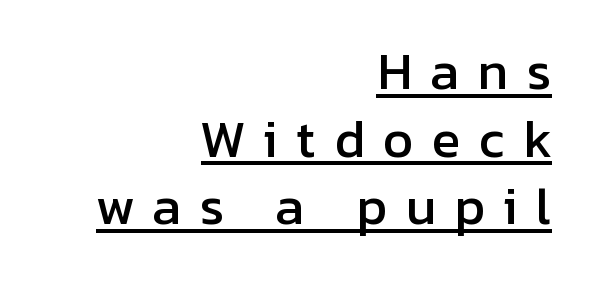
{"serif": "no", "italic": "no", "width": "normal", "stroke_contrast": "low", "x_height": "medium", "monospaced": "no", "underline": "yes", "align": "right", "line_spacing": "normal", "line_spacing_ratio": 1.38, "letter_spacing": "wide", "letter_spacing_em": 0.36, "glyph_px": 49}
